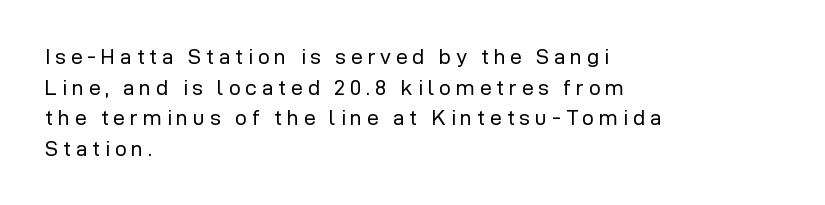
One-word summary of the alignment: left. Quick note: interline space is typical. Stroke mass is kept to a normal reading level or below. The zone under the glyphs is completely vacant. Rendered with straight, roman letterforms.
